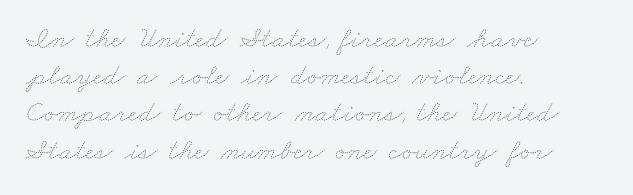
{"bold": "no", "weight": "thin", "width": "wide", "stroke_contrast": "low", "x_height": "small", "monospaced": "no", "underline": "no", "align": "left", "line_spacing_ratio": 1.24, "letter_spacing": "normal", "letter_spacing_em": 0.0, "glyph_px": 30}
